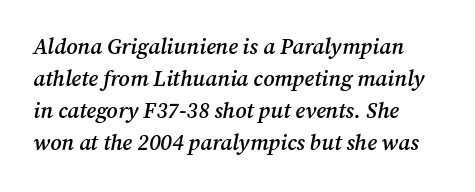
Rendered with sloped, italic letterforms. Baseline-to-baseline distance is the conventional proportion of letter height. Leftover space on each line is placed entirely after the last word. Moderately thickened strokes mark this as semibold type.
